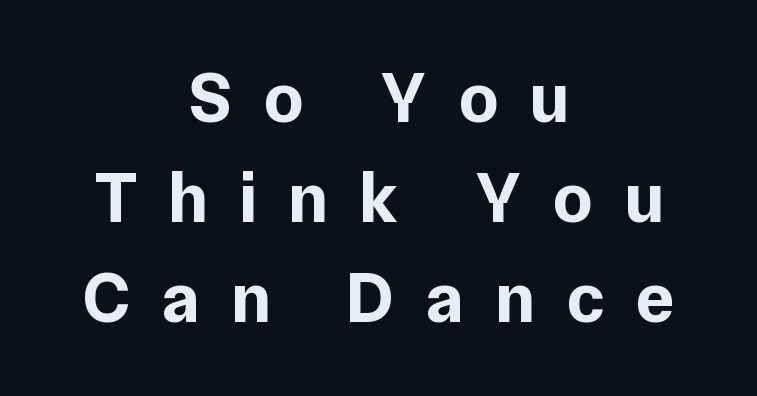
Q: Is the text bold? A: Yes.
Q: Is the text italic (slanted)? A: No, it is upright.
Q: Is the typeface a serif or a sans-serif typeface? A: Sans-serif.
Q: Is the text underlined? A: No.
Q: How is the paragraph aligned? A: Centered.
Q: Is the spacing between letters normal or unusually wide? A: Unusually wide.
Q: Is the spacing between lines tight, normal or loose? A: Normal.
Q: Width (condensed, normal, or wide)? A: Normal.
Q: Stroke contrast? A: Low.
Q: x-height? A: Medium.
Q: Monospaced? A: No.
